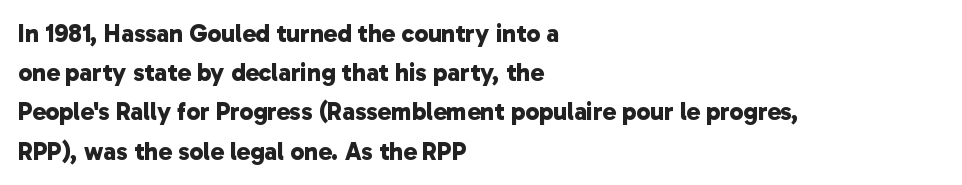
A dark, heavy texture on the line: the type is bold. There is no visible air inserted between adjacent glyphs. Glance below the letters and you will spot only blank space. Where is the straight margin? On the left. Baseline-to-baseline distance is the conventional proportion of letter height.
